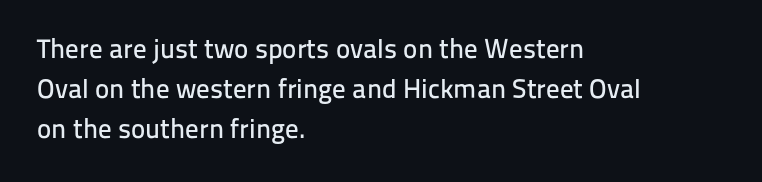
Q: Is the text italic (slanted)? A: No, it is upright.
Q: Is the text underlined? A: No.
Q: How is the paragraph aligned? A: Left-aligned.
Q: Is the spacing between letters normal or unusually wide? A: Normal.
Q: Is the spacing between lines tight, normal or loose? A: Normal.
